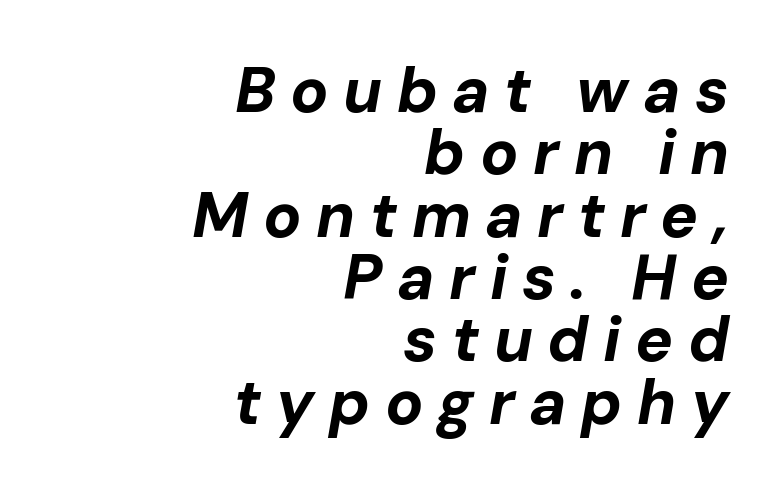
The image shows 63 px bold type, italic (leaning right); set right-aligned, tight line spacing (0.99x), unusually wide letter spacing (+0.23 em), not underlined; low stroke contrast and a medium x-height.
